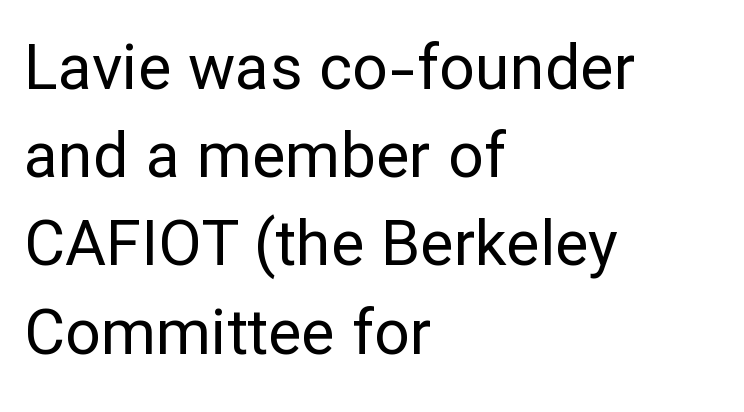
Q: Is the text bold? A: No.
Q: Is the text italic (slanted)? A: No, it is upright.
Q: Is the typeface a serif or a sans-serif typeface? A: Sans-serif.
Q: Is the text underlined? A: No.
Q: How is the paragraph aligned? A: Left-aligned.
Q: Is the spacing between letters normal or unusually wide? A: Normal.
Q: Is the spacing between lines tight, normal or loose? A: Normal.
Q: Width (condensed, normal, or wide)? A: Normal.
Q: Stroke contrast? A: Low.
Q: x-height? A: Medium.
Q: Monospaced? A: No.
